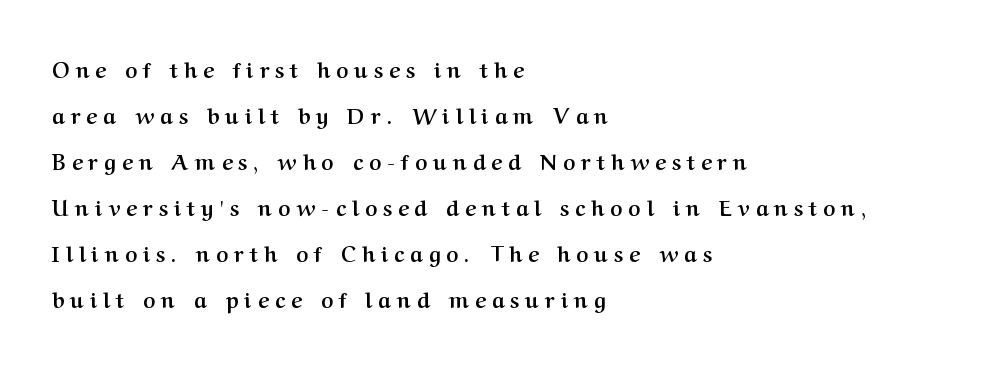
Q: Is the text bold? A: Yes.
Q: Is the text italic (slanted)? A: No, it is upright.
Q: Is the text underlined? A: No.
Q: How is the paragraph aligned? A: Left-aligned.
Q: Is the spacing between letters normal or unusually wide? A: Unusually wide.
Q: Is the spacing between lines tight, normal or loose? A: Loose.
